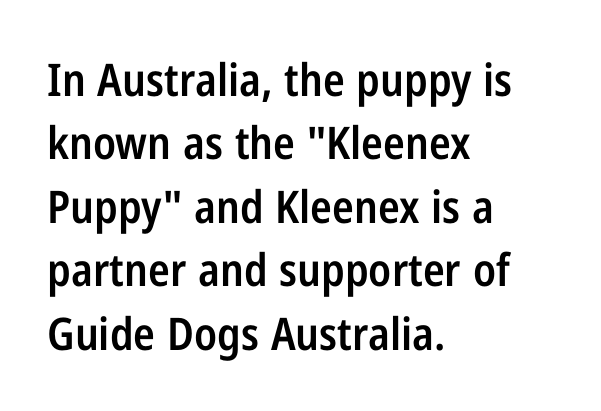
Q: Is the text bold? A: Semi-bold.
Q: Is the text italic (slanted)? A: No, it is upright.
Q: Is the typeface a serif or a sans-serif typeface? A: Sans-serif.
Q: Is the text underlined? A: No.
Q: How is the paragraph aligned? A: Left-aligned.
Q: Is the spacing between letters normal or unusually wide? A: Normal.
Q: Is the spacing between lines tight, normal or loose? A: Normal.
Q: Width (condensed, normal, or wide)? A: Condensed.
Q: Stroke contrast? A: Low.
Q: x-height? A: Medium.
Q: Monospaced? A: No.
